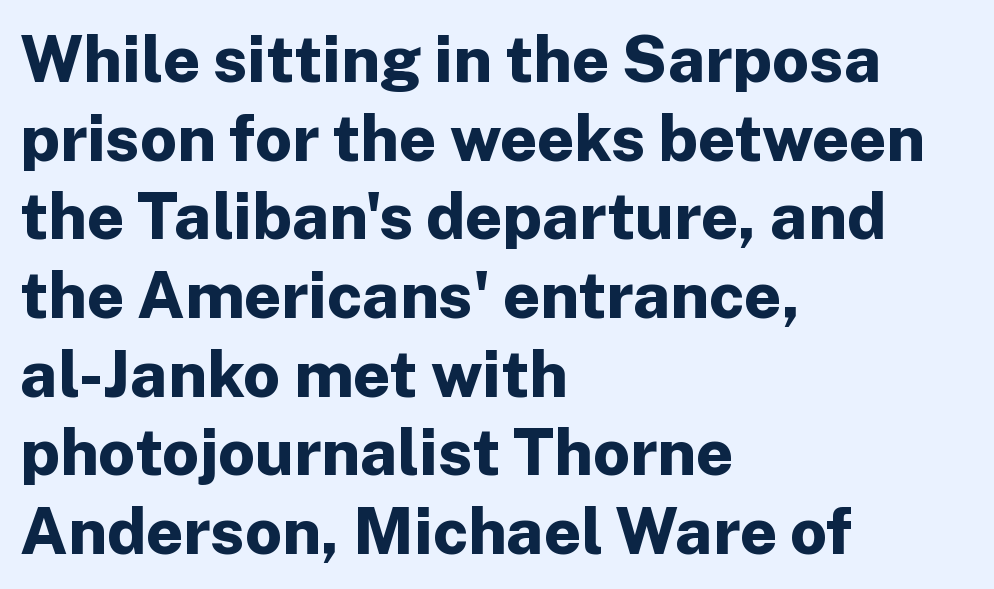
{"serif": "no", "italic": "no", "bold": "yes", "weight": "bold", "width": "normal", "stroke_contrast": "low", "x_height": "medium", "monospaced": "no", "underline": "no", "align": "left", "line_spacing_ratio": 1.21, "letter_spacing": "normal", "letter_spacing_em": 0.0, "glyph_px": 65}
